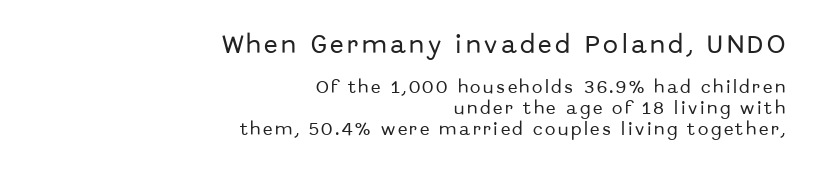
{"italic": "no", "underline": "no", "align": "right", "line_spacing": "normal", "line_spacing_ratio": 1.49, "larger_block": "first", "size_ratio": 1.43, "glyph_px": 20}
